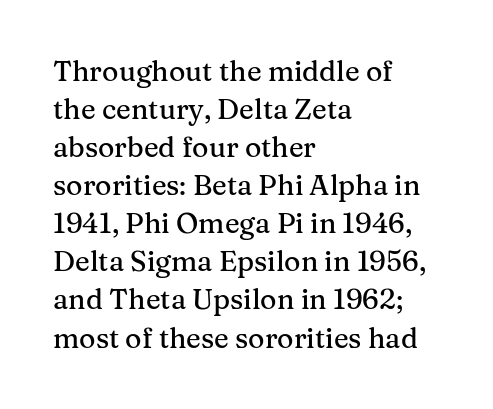
{"serif": "yes", "italic": "no", "width": "normal", "stroke_contrast": "medium", "x_height": "medium", "monospaced": "no", "underline": "no", "align": "left", "line_spacing": "normal", "line_spacing_ratio": 1.36, "letter_spacing": "normal", "letter_spacing_em": 0.0, "glyph_px": 28}
